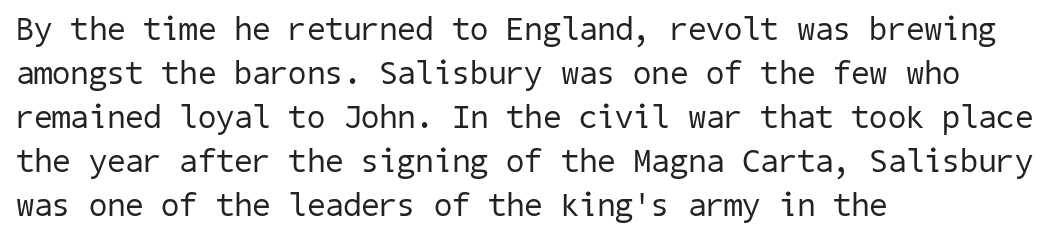
The image shows 33 px regular-weight sans-serif type; set left-aligned, normal line spacing (1.33x), normal letter spacing, not underlined; low stroke contrast and a medium x-height.
